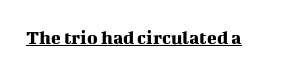
{"italic": "no", "underline": "yes", "letter_spacing": "normal", "letter_spacing_em": 0.0, "glyph_px": 20}
